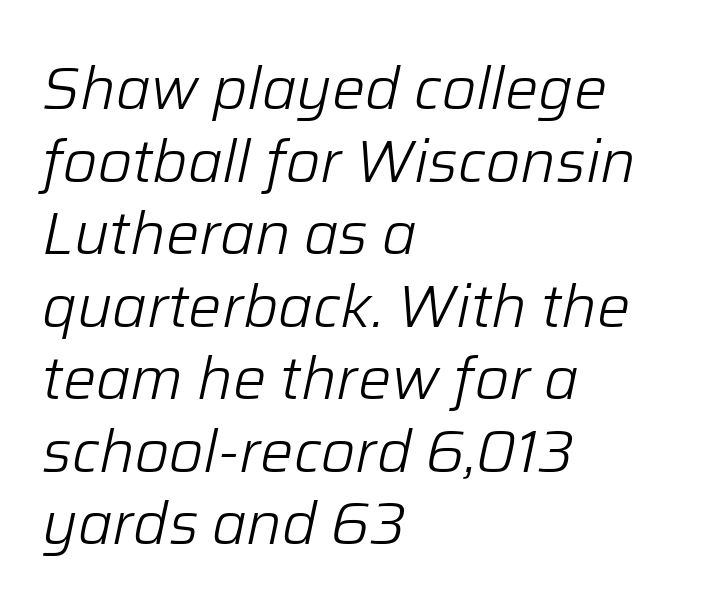
Q: Is the text bold? A: No.
Q: Is the text italic (slanted)? A: Yes, it leans right by about 12 degrees.
Q: Is the text underlined? A: No.
Q: How is the paragraph aligned? A: Left-aligned.
Q: Is the spacing between letters normal or unusually wide? A: Normal.
Q: Width (condensed, normal, or wide)? A: Normal.
Q: Stroke contrast? A: Low.
Q: x-height? A: Medium.
Q: Monospaced? A: No.
